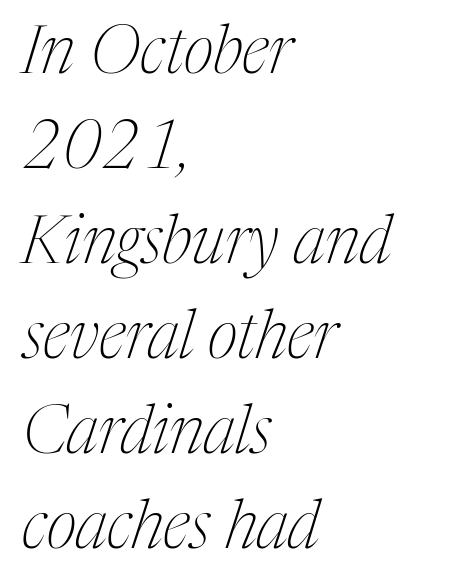
{"serif": "yes", "italic": "yes", "lean": "right", "slant_degrees": 17, "bold": "no", "weight": "thin", "width": "condensed", "stroke_contrast": "medium", "x_height": "medium", "monospaced": "no", "underline": "no", "align": "left", "line_spacing": "normal", "line_spacing_ratio": 1.44, "letter_spacing": "normal", "letter_spacing_em": 0.0, "glyph_px": 66}
